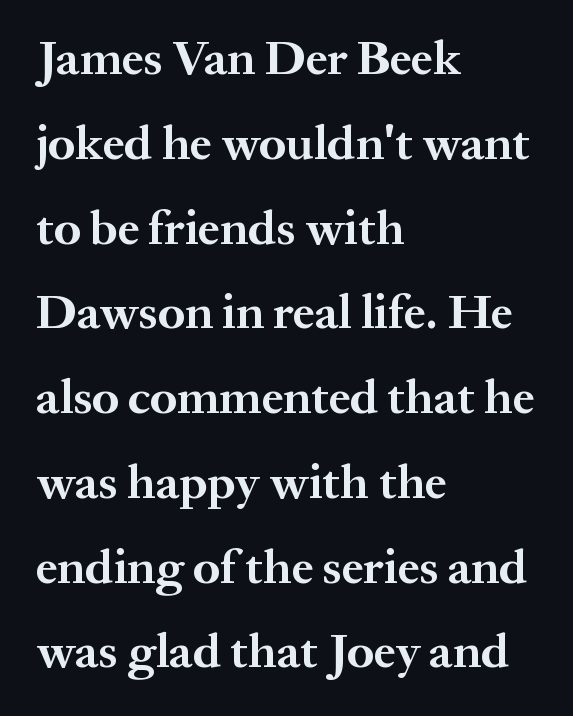
{"serif": "yes", "italic": "no", "bold": "yes", "weight": "bold", "width": "normal", "stroke_contrast": "medium", "x_height": "medium", "monospaced": "no", "underline": "no", "align": "left", "line_spacing_ratio": 1.73, "letter_spacing": "normal", "letter_spacing_em": 0.0, "glyph_px": 49}
